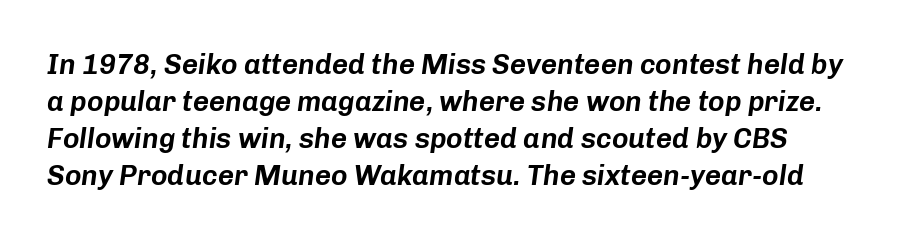
The image shows 28 px text type, italic (leaning right); set normal line spacing (1.32x), normal letter spacing, not underlined; low stroke contrast and a medium x-height.
